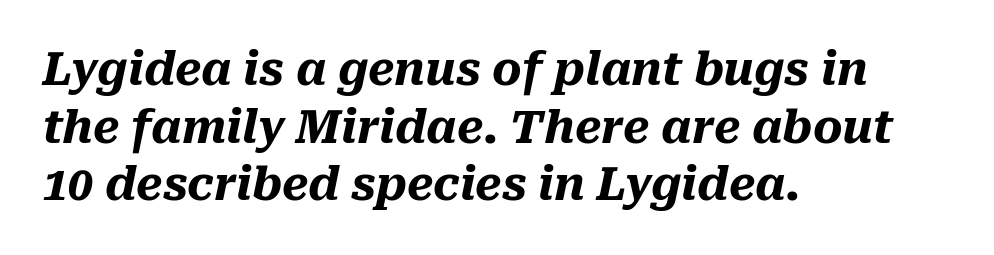
{"italic": "yes", "lean": "right", "slant_degrees": 10, "bold": "yes", "weight": "heavy", "width": "normal", "stroke_contrast": "medium", "x_height": "medium", "monospaced": "no", "underline": "no", "align": "left", "line_spacing": "normal", "line_spacing_ratio": 1.28, "letter_spacing": "normal", "letter_spacing_em": 0.0, "glyph_px": 45}
